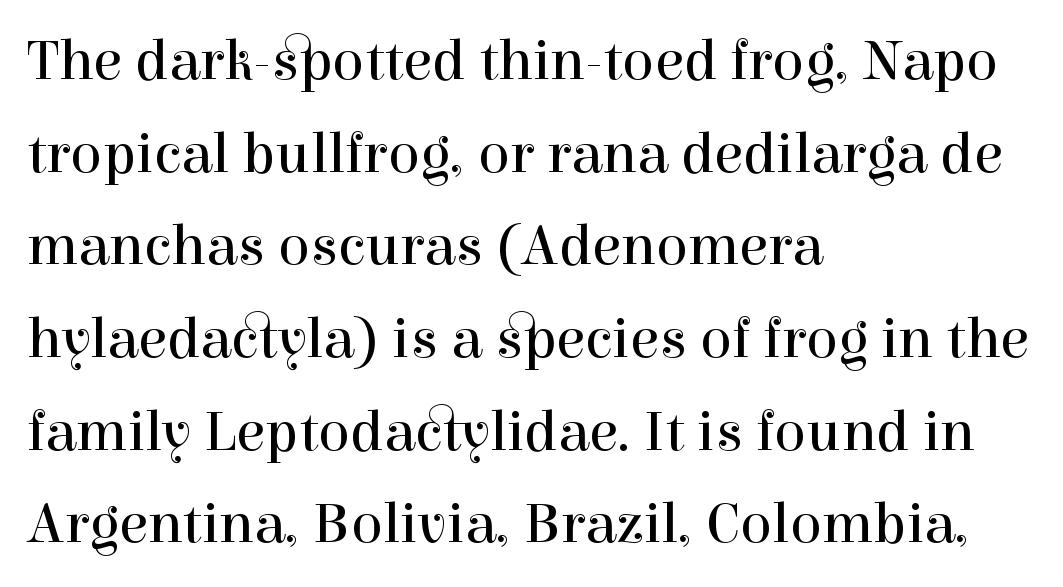
{"serif": "yes", "italic": "no", "bold": "no", "weight": "regular", "width": "normal", "x_height": "medium", "monospaced": "no", "underline": "no", "align": "left", "line_spacing": "normal", "line_spacing_ratio": 1.57, "letter_spacing": "normal", "letter_spacing_em": 0.0, "glyph_px": 59}
